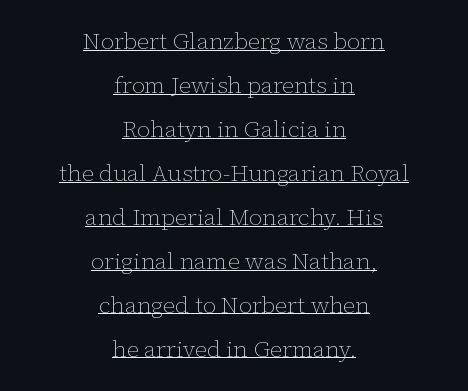
Decoration check: the copy is underlined. Is the type heavy? It reads as light-to-regular instead. Reading down the block, each line starts at a different indent, mirrored at its end. If you measured baseline to baseline, you'd find a long distance. Does extra space separate the letters? No, they use regular spacing. This sample uses an upright cut, with every glyph sitting square on the baseline.
